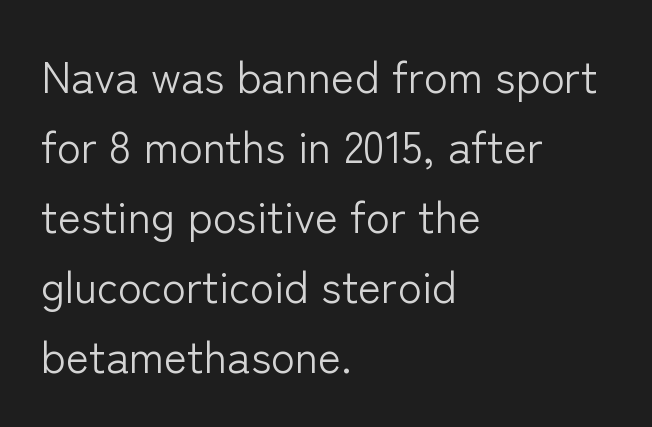
Is the letter spacing exaggerated? No — it looks like the ordinary default. The paragraph shown leans on its left margin. No italicization has been applied; the sample stays upright. The area under the type is left untouched. Serif or sans? Sans — the stroke terminals are bare. You could not count columns in this text — the font is proportionally spaced.
